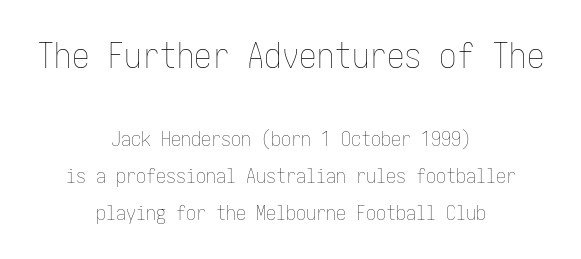
The typeface has the unassuming heft of standard copy or less. If you squint, the top block still reads clearly — it's the larger of the two. Glyph-to-glyph distance matches everyday printed text. The lines in this sample share a center point and differ in where they start and stop.
